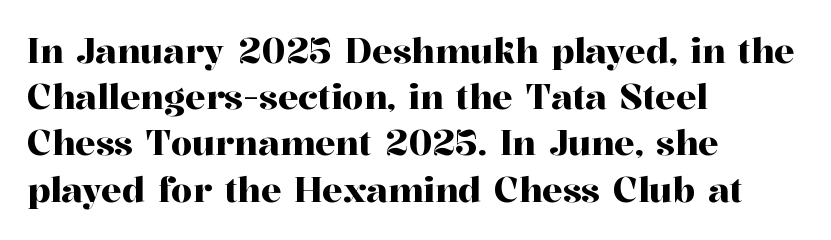
The image shows 34 px serif type, upright; set left-aligned, normal line spacing (1.36x), normal letter spacing, not underlined; high stroke contrast and a medium x-height.
